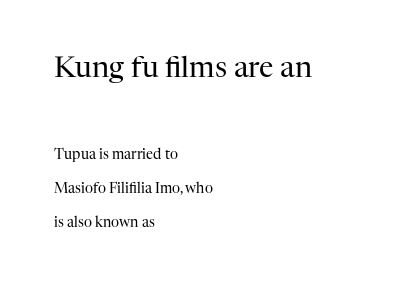
Q: Is the text bold? A: No.
Q: Is the text italic (slanted)? A: No, it is upright.
Q: Is the typeface a serif or a sans-serif typeface? A: Serif.
Q: Is the text underlined? A: No.
Q: How is the paragraph aligned? A: Left-aligned.
Q: Is the spacing between letters normal or unusually wide? A: Normal.
Q: Is the spacing between lines tight, normal or loose? A: Loose.
Q: Which block of text is set in a larger size, the first (top) or the second (bottom)? A: The first (top) one.
Q: Width (condensed, normal, or wide)? A: Normal.
Q: Stroke contrast? A: High.
Q: x-height? A: Medium.
Q: Monospaced? A: No.
